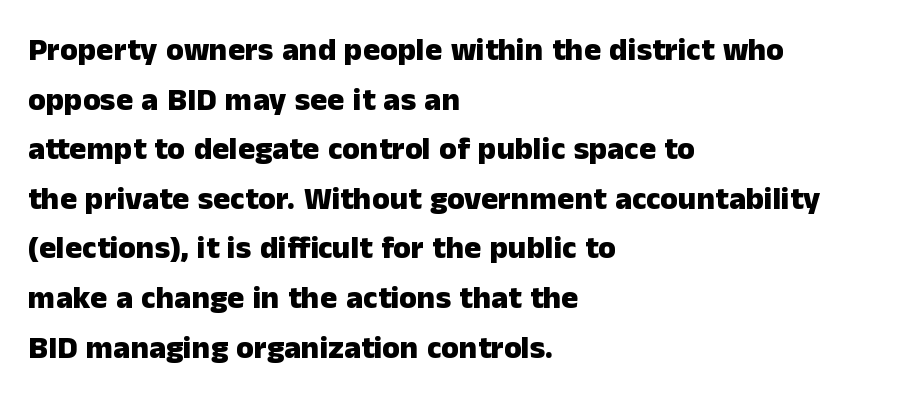
{"serif": "no", "italic": "no", "bold": "yes", "weight": "heavy", "width": "normal", "stroke_contrast": "low", "x_height": "medium", "monospaced": "no", "underline": "no", "align": "left", "line_spacing": "normal", "line_spacing_ratio": 1.55, "letter_spacing": "normal", "letter_spacing_em": 0.0, "glyph_px": 32}
